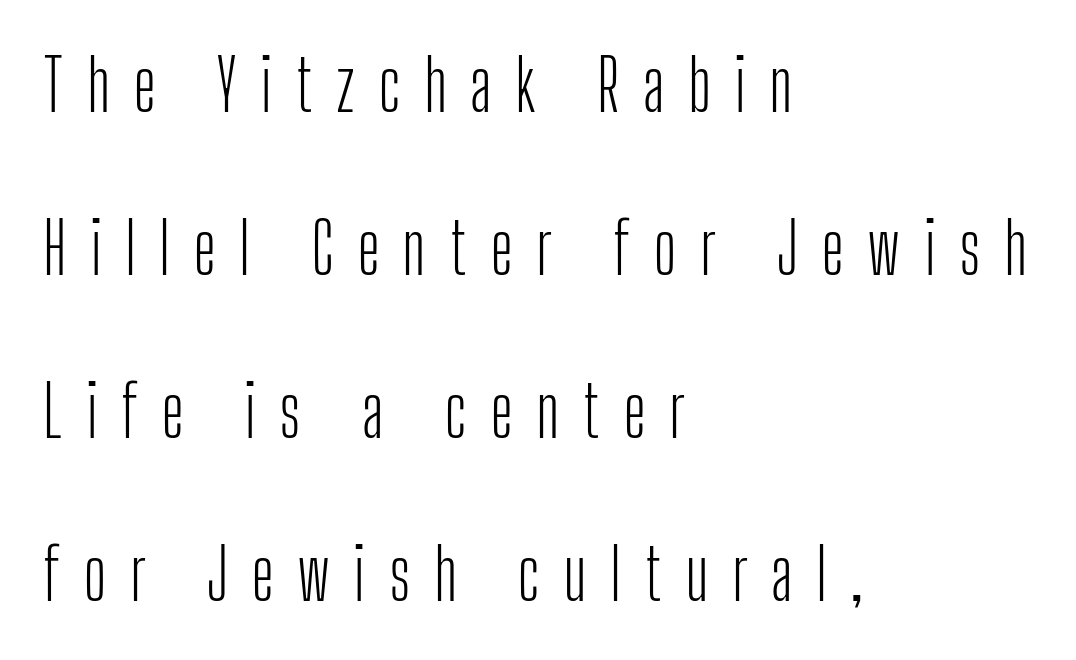
The image shows 70 px light, condensed sans-serif type, upright; set left-aligned, loose line spacing (2.33x), unusually wide letter spacing (+0.33 em), not underlined; low stroke contrast and a medium x-height.
